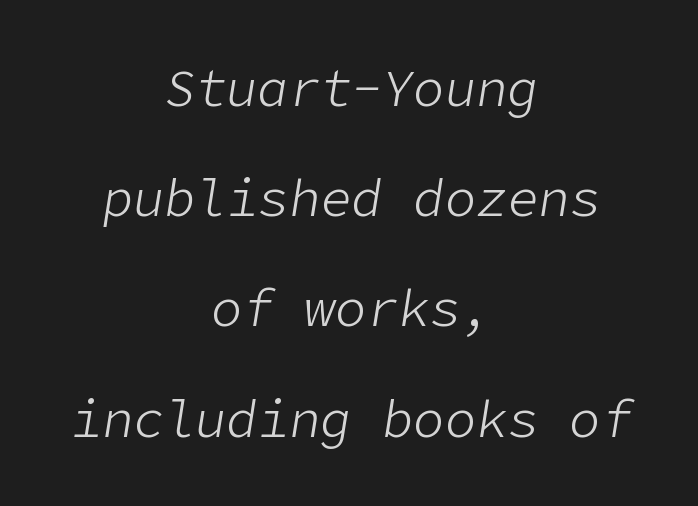
The image shows 52 px light type, italic (leaning right); set centered, loose line spacing (2.12x), normal letter spacing, not underlined; low stroke contrast and a medium x-height.
